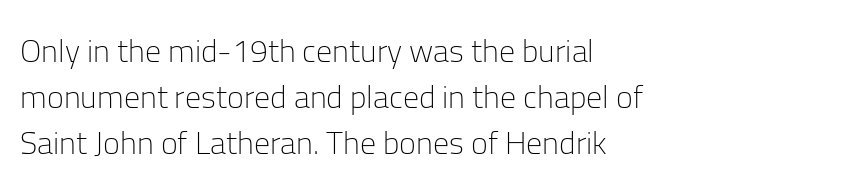
Standard letterfit; no display-style spreading of the glyphs. On a weight scale, this lands at 450 or below. The glyphs in this specimen are sans serif. Each letter keeps its own natural width here, so spacing adapts to shape. The glyphs are unaccompanied by any horizontal stroke below them.
